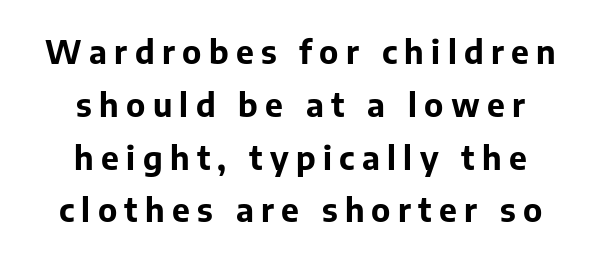
Quick note: not italic, upright. The leading is moderate, giving the passage an even texture. The face used here is proportionally spaced, like ordinary book or web type. In CSS terms this would be text-align: center. These lines carry a lot of weight — the face is fully bold. Note: no serifs on the glyphs.
